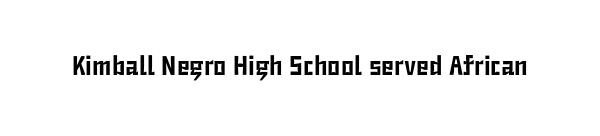
Q: Is the text italic (slanted)? A: No, it is upright.
Q: Is the text underlined? A: No.
Q: Is the spacing between letters normal or unusually wide? A: Normal.
